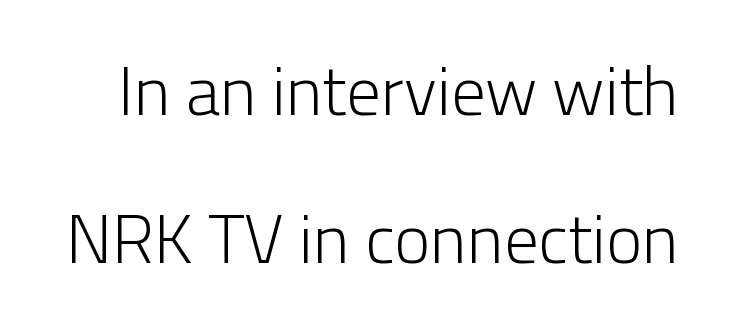
{"serif": "no", "italic": "no", "bold": "no", "weight": "light", "width": "normal", "stroke_contrast": "low", "x_height": "medium", "monospaced": "no", "underline": "no", "line_spacing": "loose", "line_spacing_ratio": 2.15, "letter_spacing": "normal", "letter_spacing_em": 0.0, "glyph_px": 69}
